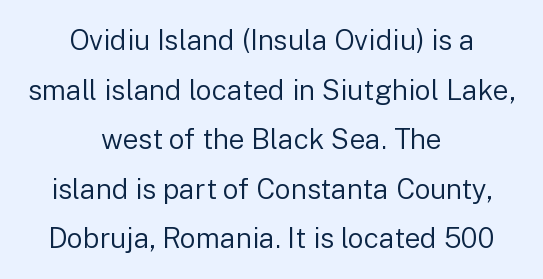
{"serif": "no", "italic": "no", "bold": "no", "weight": "regular", "width": "normal", "stroke_contrast": "low", "x_height": "medium", "monospaced": "no", "underline": "no", "align": "center", "line_spacing_ratio": 1.77, "letter_spacing": "normal", "letter_spacing_em": 0.0, "glyph_px": 28}
